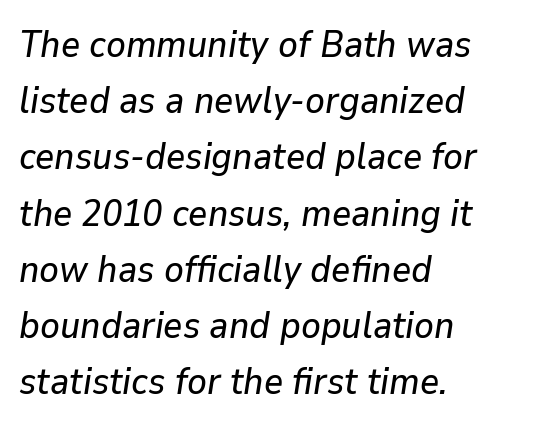
The image shows 37 px text type, italic (leaning right); set left-aligned, normal line spacing (1.52x), normal letter spacing, not underlined; low stroke contrast and a medium x-height.
